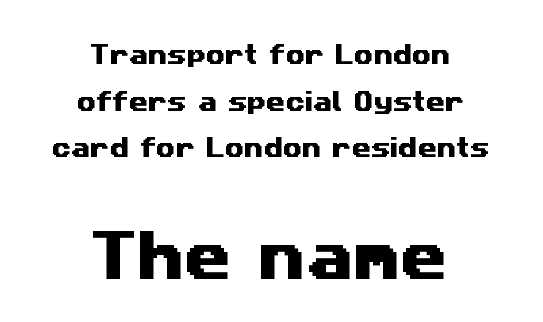
Q: Is the typeface a serif or a sans-serif typeface? A: Sans-serif.
Q: Is the text underlined? A: No.
Q: How is the paragraph aligned? A: Centered.
Q: Is the spacing between letters normal or unusually wide? A: Normal.
Q: Is the spacing between lines tight, normal or loose? A: Loose.
Q: Which block of text is set in a larger size, the first (top) or the second (bottom)? A: The second (bottom) one.
Q: Width (condensed, normal, or wide)? A: Wide.
Q: Stroke contrast? A: Medium.
Q: x-height? A: Medium.
Q: Monospaced? A: No.
